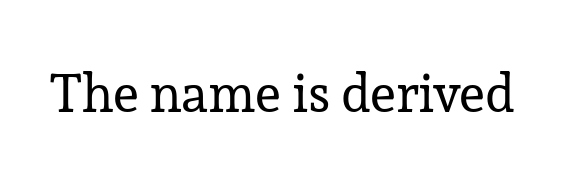
Q: Is the text bold? A: No.
Q: Is the text italic (slanted)? A: No, it is upright.
Q: Is the typeface a serif or a sans-serif typeface? A: Serif.
Q: Is the text underlined? A: No.
Q: Is the spacing between letters normal or unusually wide? A: Normal.
Q: Width (condensed, normal, or wide)? A: Normal.
Q: Stroke contrast? A: Low.
Q: x-height? A: Medium.
Q: Monospaced? A: No.
